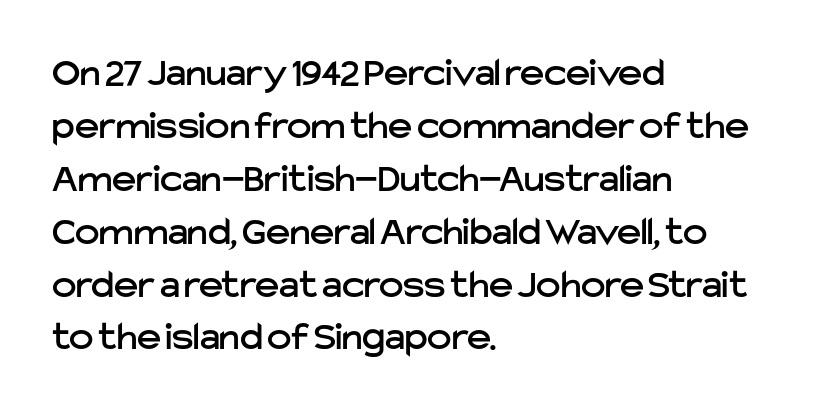
The image shows 41 px sans-serif type, upright; set left-aligned, normal line spacing (1.29x), normal letter spacing, not underlined; low stroke contrast and a medium x-height.
